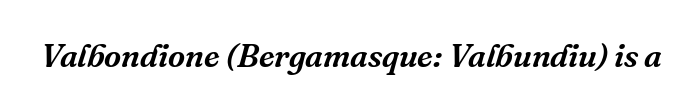
Q: Is the text italic (slanted)? A: Yes, it leans right by about 16 degrees.
Q: Is the typeface a serif or a sans-serif typeface? A: Serif.
Q: Is the text underlined? A: No.
Q: Is the spacing between letters normal or unusually wide? A: Normal.
Q: Width (condensed, normal, or wide)? A: Normal.
Q: Stroke contrast? A: Medium.
Q: x-height? A: Medium.
Q: Monospaced? A: No.
